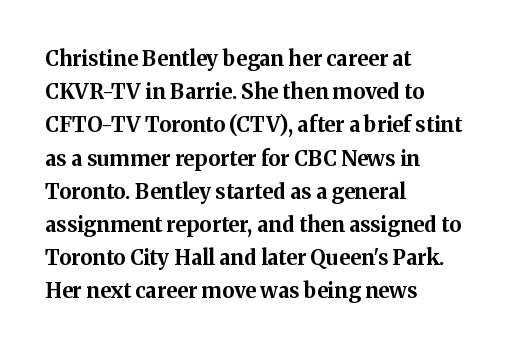
{"italic": "no", "bold": "yes", "underline": "no", "align": "left", "line_spacing": "normal", "line_spacing_ratio": 1.58, "letter_spacing": "normal", "letter_spacing_em": 0.0, "glyph_px": 21}
